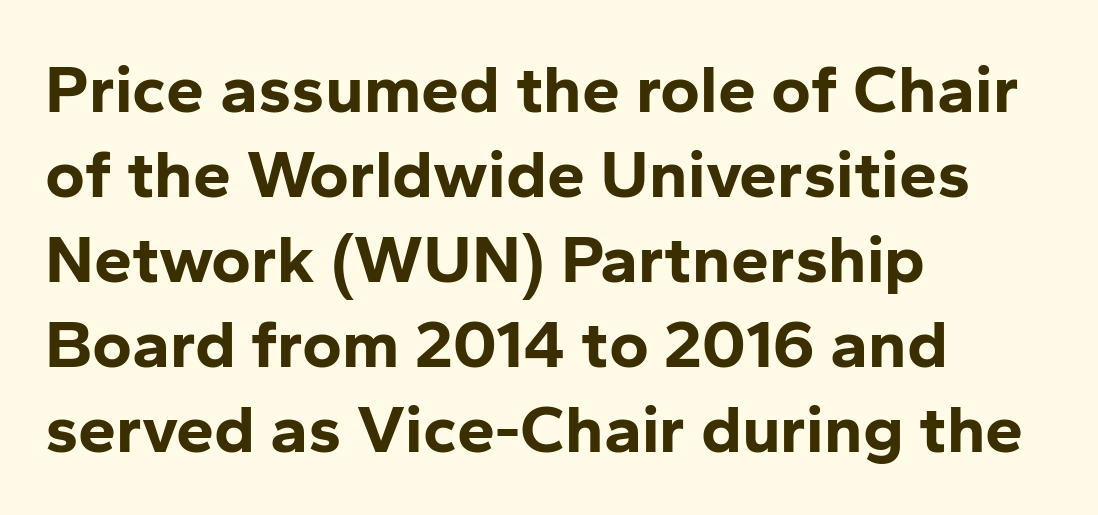
Q: Is the text bold? A: Yes.
Q: Is the text italic (slanted)? A: No, it is upright.
Q: Is the typeface a serif or a sans-serif typeface? A: Sans-serif.
Q: Is the text underlined? A: No.
Q: How is the paragraph aligned? A: Left-aligned.
Q: Is the spacing between letters normal or unusually wide? A: Normal.
Q: Is the spacing between lines tight, normal or loose? A: Normal.
Q: Width (condensed, normal, or wide)? A: Normal.
Q: Stroke contrast? A: Low.
Q: x-height? A: Medium.
Q: Monospaced? A: No.
